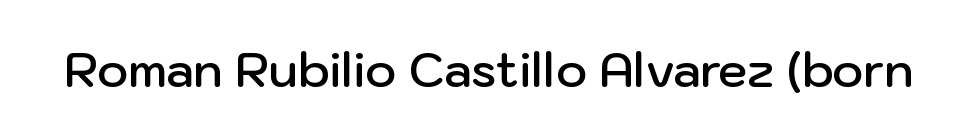
The image shows 47 px semibold sans-serif type, upright; set normal letter spacing, not underlined; low stroke contrast and a medium x-height.
